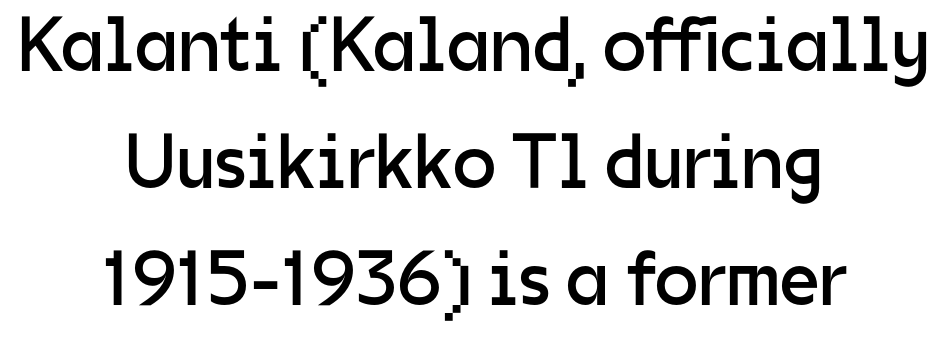
The image shows 78 px regular-weight sans-serif type, upright; set centered, normal line spacing (1.5x), normal letter spacing, not underlined; low stroke contrast and a medium x-height.
